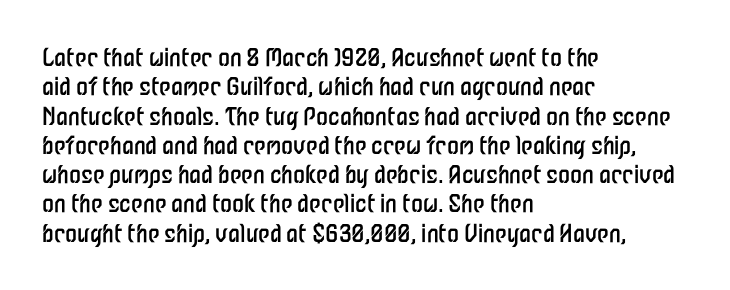
The image shows 24 px text type, upright; set left-aligned, line spacing 1.22x, normal letter spacing, not underlined.
